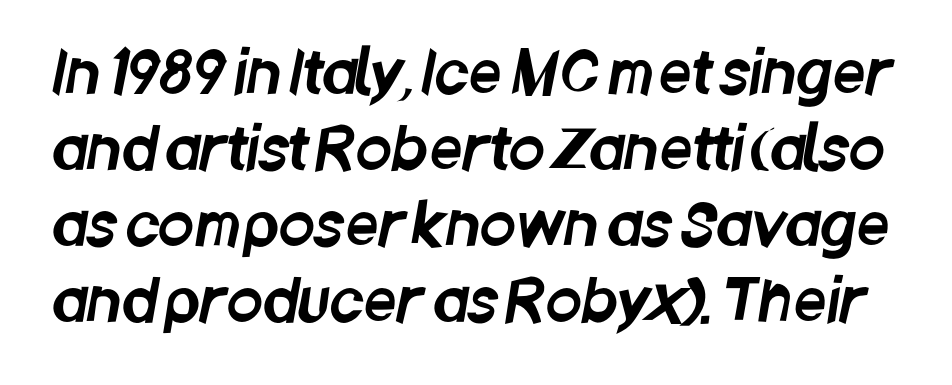
Q: Is the typeface a serif or a sans-serif typeface? A: Sans-serif.
Q: Is the text underlined? A: No.
Q: Is the spacing between letters normal or unusually wide? A: Normal.
Q: Is the spacing between lines tight, normal or loose? A: Normal.
Q: Width (condensed, normal, or wide)? A: Condensed.
Q: Stroke contrast? A: Low.
Q: x-height? A: Large.
Q: Monospaced? A: No.
